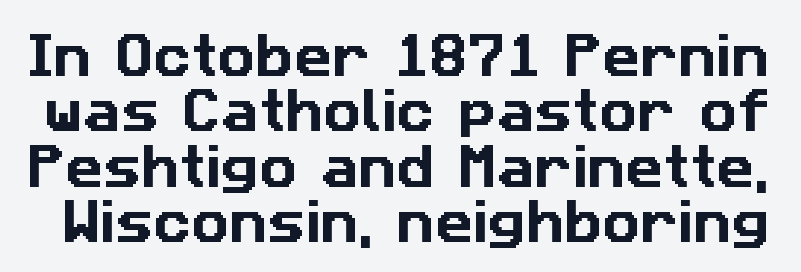
Q: Is the typeface a serif or a sans-serif typeface? A: Sans-serif.
Q: Is the text underlined? A: No.
Q: Is the spacing between letters normal or unusually wide? A: Normal.
Q: Width (condensed, normal, or wide)? A: Normal.
Q: Stroke contrast? A: Low.
Q: x-height? A: Medium.
Q: Monospaced? A: No.
